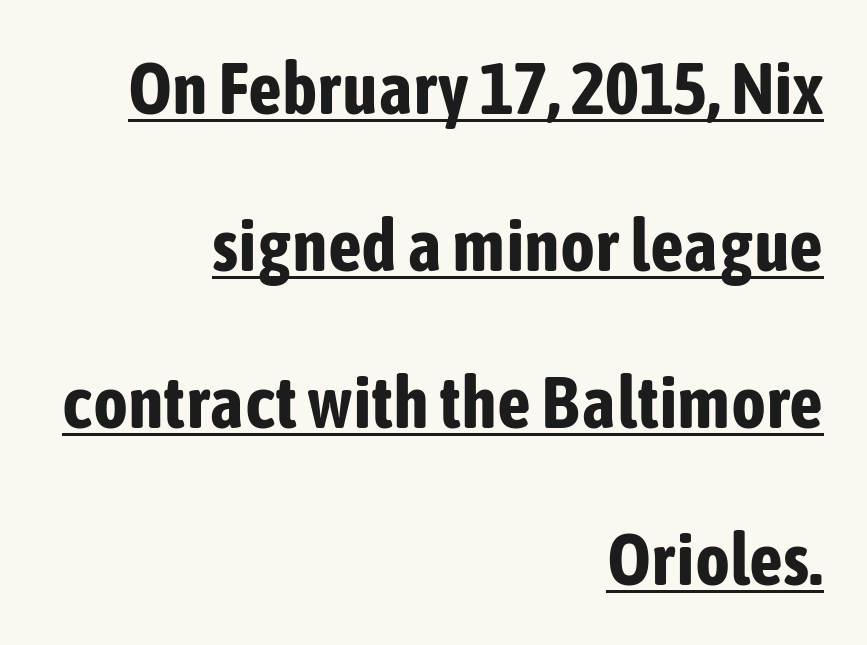
The image shows 74 px bold, condensed sans-serif type, upright; set right-aligned, loose line spacing (2.12x), normal letter spacing, underlined; low stroke contrast and a medium x-height.
